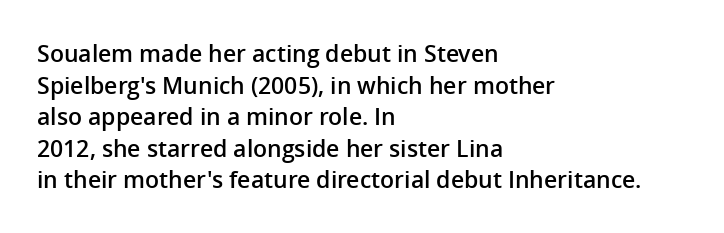
Q: Is the text bold? A: Semi-bold.
Q: Is the text italic (slanted)? A: No, it is upright.
Q: Is the text underlined? A: No.
Q: How is the paragraph aligned? A: Left-aligned.
Q: Is the spacing between letters normal or unusually wide? A: Normal.
Q: Is the spacing between lines tight, normal or loose? A: Normal.
